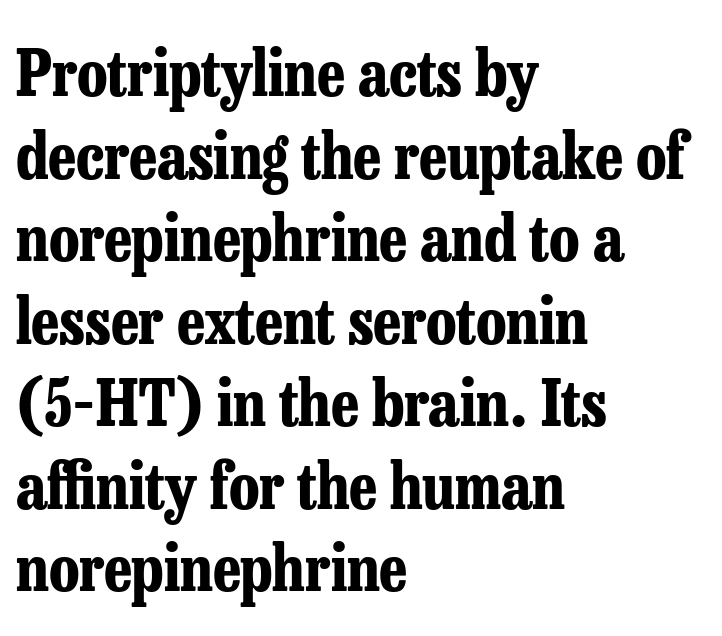
The image shows 64 px bold, condensed serif type, upright; set left-aligned, normal line spacing (1.29x), normal letter spacing, not underlined; low stroke contrast and a medium x-height.
